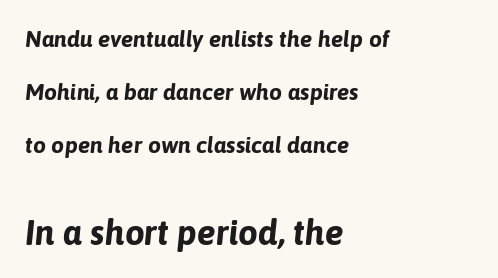
Q: Is the text bold? A: Yes.
Q: Is the text italic (slanted)? A: Yes, it leans right by about 6 degrees.
Q: Is the text underlined? A: No.
Q: How is the paragraph aligned? A: Left-aligned.
Q: Is the spacing between letters normal or unusually wide? A: Normal.
Q: Is the spacing between lines tight, normal or loose? A: Loose.
Q: Which block of text is set in a larger size, the first (top) or the second (bottom)? A: The second (bottom) one.
Q: Width (condensed, normal, or wide)? A: Normal.
Q: Stroke contrast? A: Low.
Q: x-height? A: Medium.
Q: Monospaced? A: No.
